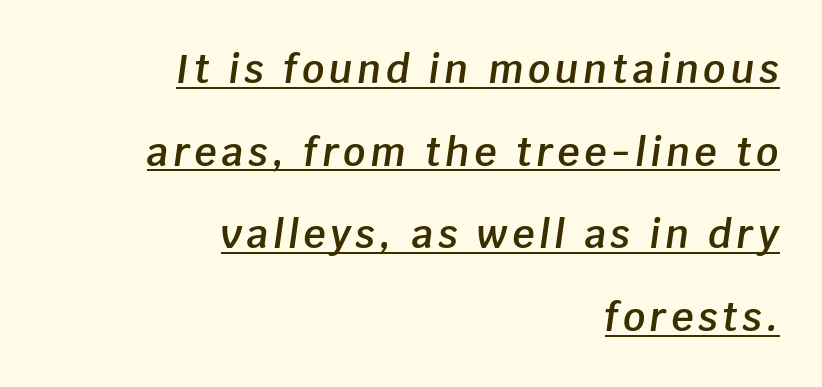
The image shows 39 px semibold type, italic (leaning right); set right-aligned, loose line spacing (2.12x), underlined; low stroke contrast and a large x-height.
